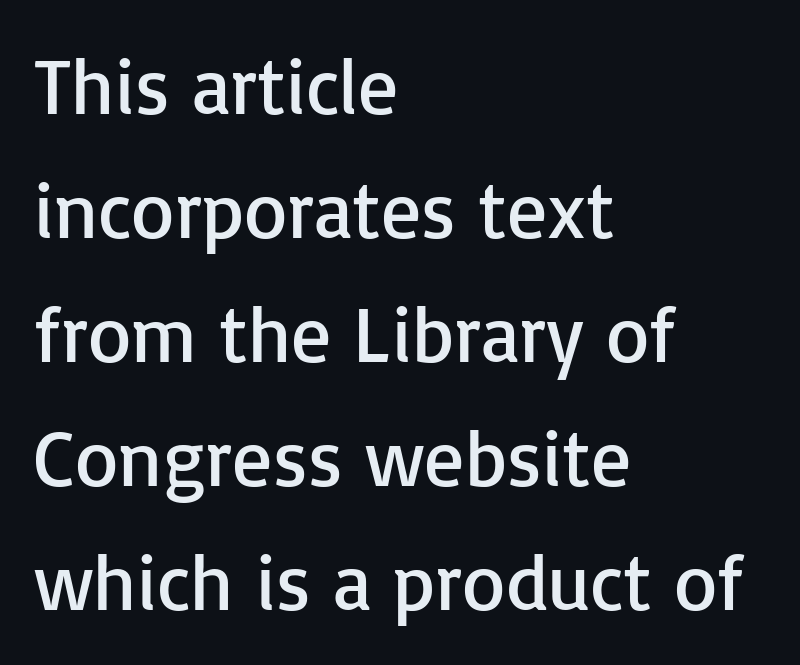
{"serif": "no", "italic": "no", "bold": "no", "weight": "regular", "width": "normal", "stroke_contrast": "low", "x_height": "medium", "monospaced": "no", "underline": "no", "align": "left", "line_spacing": "normal", "line_spacing_ratio": 1.57, "letter_spacing": "normal", "letter_spacing_em": 0.0, "glyph_px": 79}
